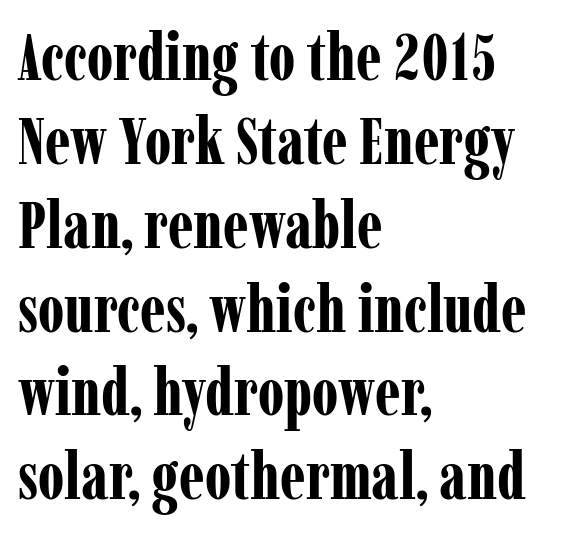
{"serif": "yes", "italic": "no", "bold": "yes", "weight": "bold", "width": "condensed", "stroke_contrast": "low", "x_height": "medium", "monospaced": "no", "underline": "no", "align": "left", "line_spacing": "normal", "line_spacing_ratio": 1.29, "letter_spacing": "normal", "letter_spacing_em": 0.0, "glyph_px": 65}
